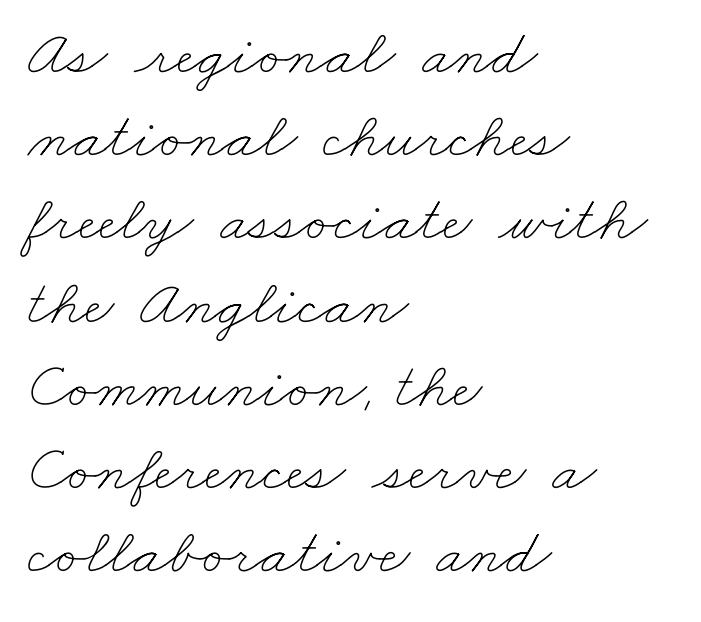
Nothing unusual about the tracking: characters are spaced as the font intends. Weight: not bold — regular or lighter. Which margin do the lines hug? The left one — the right edge is uneven. Notice how descenders clear the ascenders below comfortably — that's standard leading.
